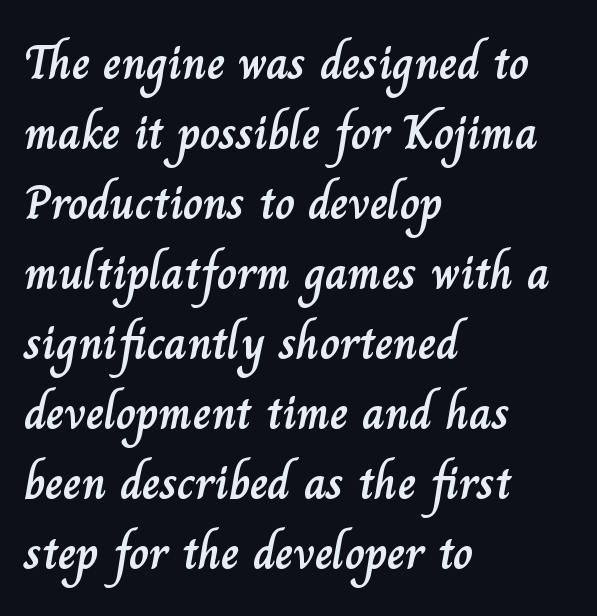
Glance below the letters and you will spot only blank space. This sample keeps an unexceptional amount of space between lines. A classic flush-left, rag-right setting is used for this passage.
